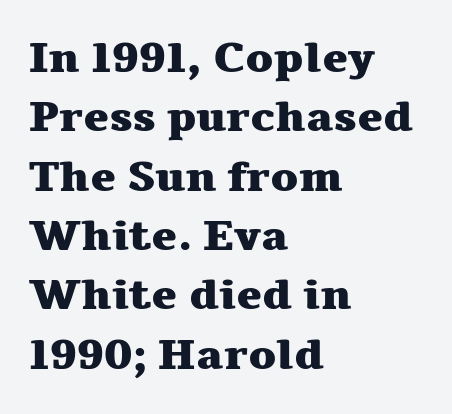
Students, this is bold: see how much ink each stroke carries. Every character sits straight up, as roman type does. This rendering leaves character spacing at its baseline value. The foot of each line stays bare and open. Varying glyph widths throughout — classic text-font behaviour. Look at the bottom of the vertical strokes: they flare into serifs here.
